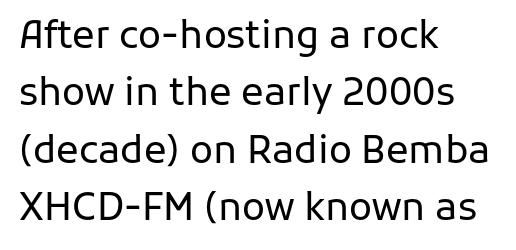
The image shows 38 px regular-weight sans-serif type, upright; set left-aligned, normal line spacing (1.51x), normal letter spacing, not underlined; low stroke contrast and a medium x-height.
